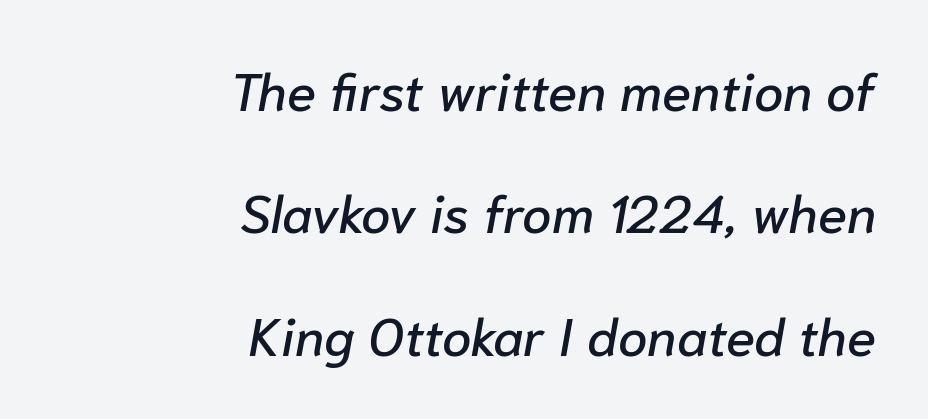
{"italic": "yes", "lean": "right", "slant_degrees": 10, "width": "normal", "stroke_contrast": "low", "x_height": "medium", "monospaced": "no", "underline": "no", "align": "right", "line_spacing": "loose", "line_spacing_ratio": 2.31, "letter_spacing": "normal", "letter_spacing_em": 0.0, "glyph_px": 53}
